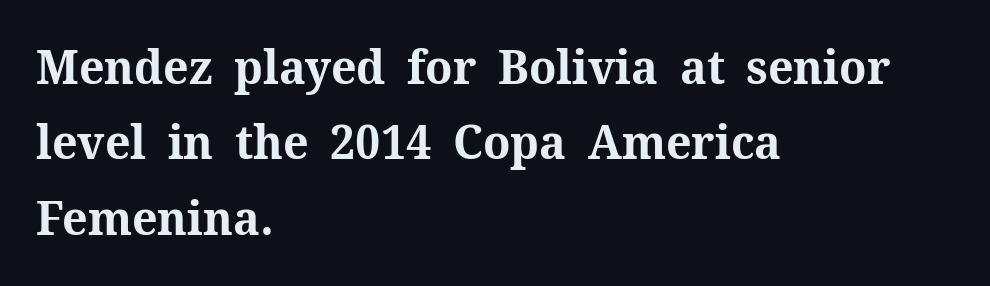
Q: Is the text bold? A: Yes.
Q: Is the text italic (slanted)? A: No, it is upright.
Q: Is the typeface a serif or a sans-serif typeface? A: Serif.
Q: Is the text underlined? A: No.
Q: How is the paragraph aligned? A: Left-aligned.
Q: Is the spacing between letters normal or unusually wide? A: Normal.
Q: Is the spacing between lines tight, normal or loose? A: Normal.
Q: Width (condensed, normal, or wide)? A: Normal.
Q: Stroke contrast? A: Medium.
Q: x-height? A: Medium.
Q: Monospaced? A: No.
